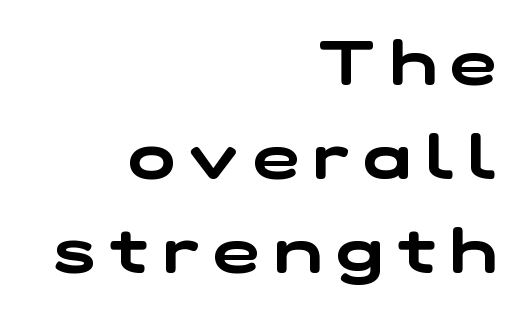
The foot of each line stays bare and open. Check where the strokes stop: nothing finishes them off — pure sans. Spacing verdict: proportional, widths tailored to each character. Quick note: interline space is typical. Someone cranked the tracking dial way up on this one.
